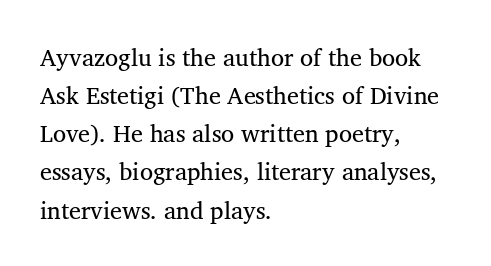
Is there much room between lines? A standard amount, neither cramped nor airy. A roman cut, with each character standing at attention. How are the letters spaced? Ordinarily, with no added tracking. This rendering features lettering with no underline. The paragraph shown leans on its left margin. The weight tops out at a normal text grade.
